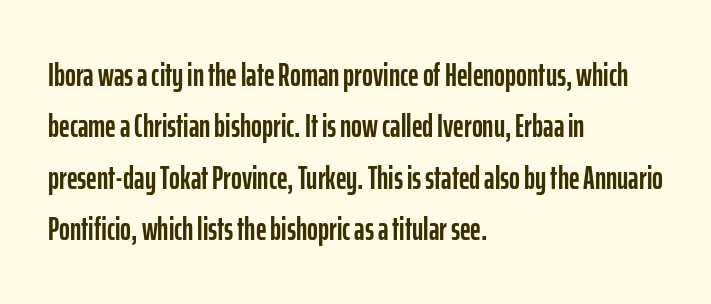
Q: Is the text italic (slanted)? A: No, it is upright.
Q: Is the typeface a serif or a sans-serif typeface? A: Sans-serif.
Q: Is the text underlined? A: No.
Q: How is the paragraph aligned? A: Left-aligned.
Q: Is the spacing between letters normal or unusually wide? A: Normal.
Q: Is the spacing between lines tight, normal or loose? A: Normal.
Q: Width (condensed, normal, or wide)? A: Condensed.
Q: Stroke contrast? A: Low.
Q: x-height? A: Medium.
Q: Monospaced? A: No.
